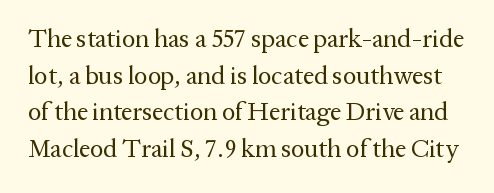
The image shows 25 px text type, upright; set normal line spacing (1.47x), normal letter spacing, not underlined.
